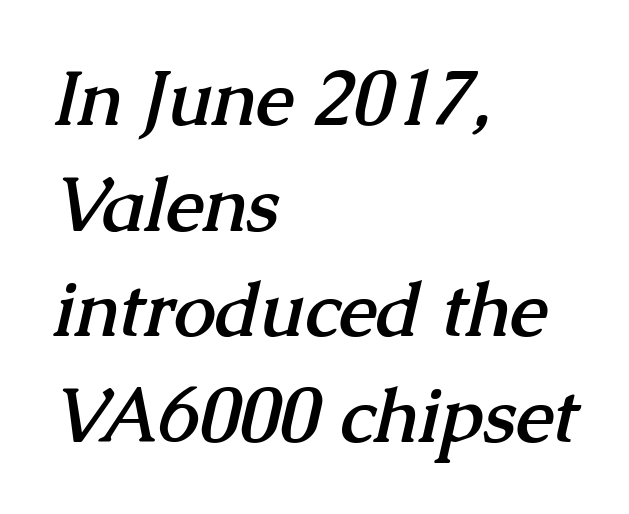
Bare-footed words on every line. Does the type have serifs? Yes, each stem ends in a small foot. Proportional: the letters do not fall into vertical columns. Words appear dense and cohesive because spacing is normal.
